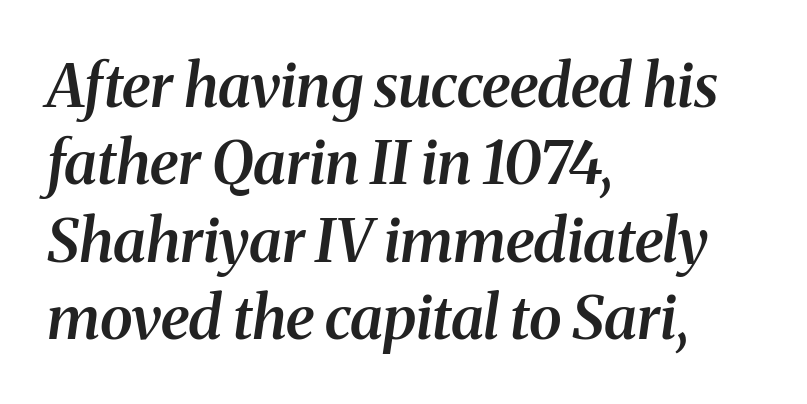
The image shows 60 px semibold serif type, italic (leaning right); set left-aligned, normal line spacing (1.29x), normal letter spacing, not underlined; medium stroke contrast and a medium x-height.
